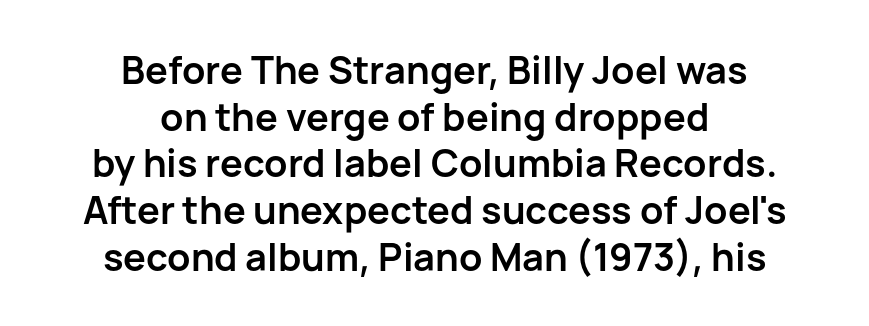
On the weight axis this lands at bold, roughly 700. This sample has the flowing, uneven cadence of proportional lettering. Posture: straight, roman, zero tilt. The glyphs in this specimen are sans serif. Descenders are the only things crossing below the line. The text block is weighted toward neither margin, spreading evenly from the middle.
